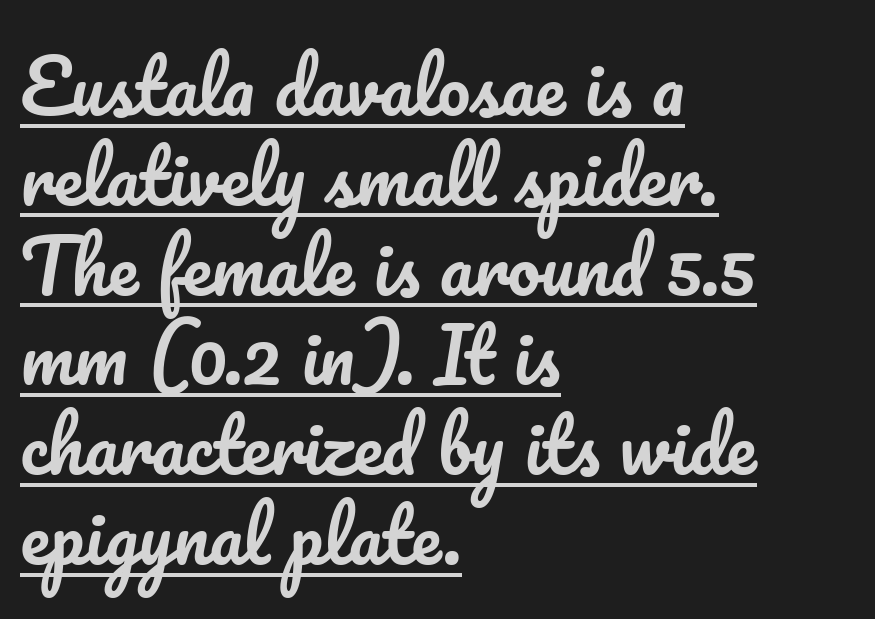
{"width": "normal", "stroke_contrast": "low", "x_height": "small", "monospaced": "no", "underline": "yes", "align": "left", "line_spacing_ratio": 1.23, "letter_spacing": "normal", "letter_spacing_em": 0.0, "glyph_px": 73}
